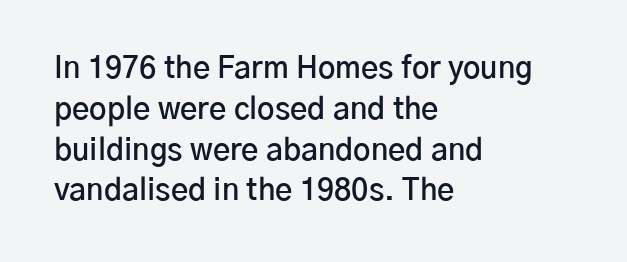
In terms of posture, this sample is upright. Every letter is mildly thick-stroked: semibold rather than bold. The face used here is proportionally spaced, like ordinary book or web type. Check where the strokes stop: nothing finishes them off — pure sans. Summary of vertical rhythm: regular, with standard interline spacing.
